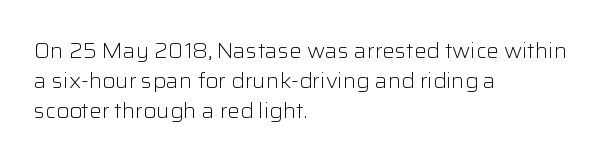
{"italic": "no", "bold": "no", "underline": "no", "align": "left", "line_spacing": "normal", "line_spacing_ratio": 1.43, "letter_spacing": "normal", "letter_spacing_em": 0.0, "glyph_px": 21}
